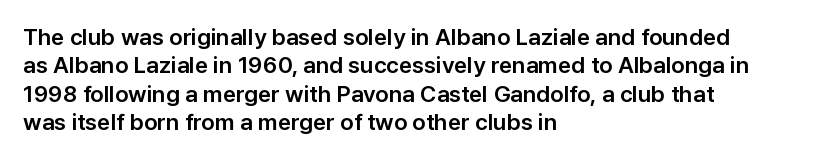
The image shows 23 px text type, upright; set left-aligned, line spacing 1.23x, normal letter spacing, not underlined.
